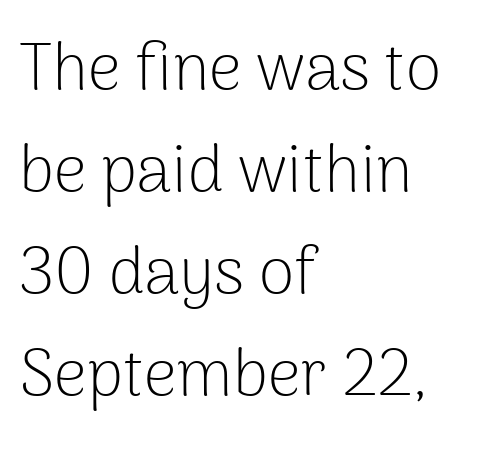
{"serif": "no", "italic": "no", "bold": "no", "weight": "light", "width": "normal", "stroke_contrast": "low", "x_height": "medium", "monospaced": "no", "underline": "no", "align": "left", "line_spacing": "normal", "line_spacing_ratio": 1.57, "letter_spacing": "normal", "letter_spacing_em": 0.0, "glyph_px": 65}
